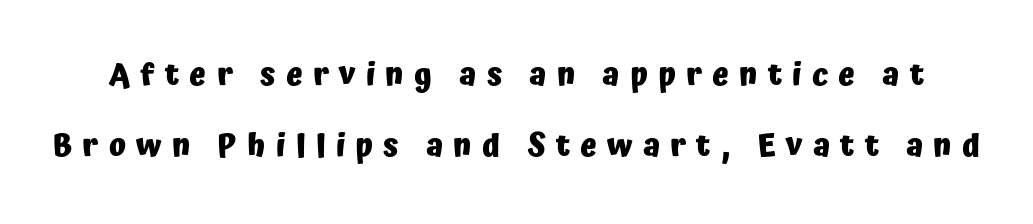
The image shows 31 px heavy sans-serif type, upright; set loose line spacing (2.3x), unusually wide letter spacing (+0.33 em), not underlined; low stroke contrast and a medium x-height.
